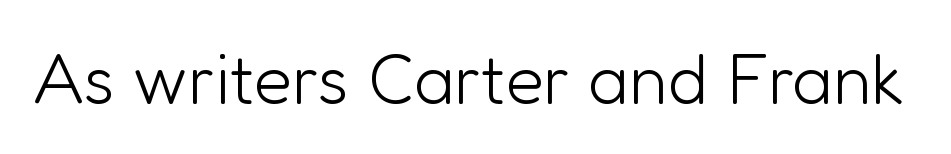
The image shows 70 px light sans-serif type, upright; set normal letter spacing, not underlined; low stroke contrast and a medium x-height.
